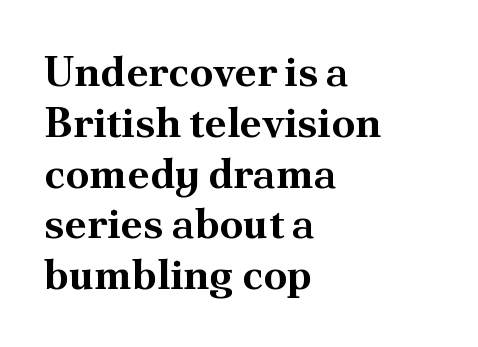
{"serif": "yes", "italic": "no", "bold": "yes", "weight": "bold", "width": "normal", "stroke_contrast": "medium", "x_height": "small", "monospaced": "no", "underline": "no", "align": "left", "line_spacing_ratio": 1.21, "letter_spacing": "normal", "letter_spacing_em": 0.0, "glyph_px": 42}
